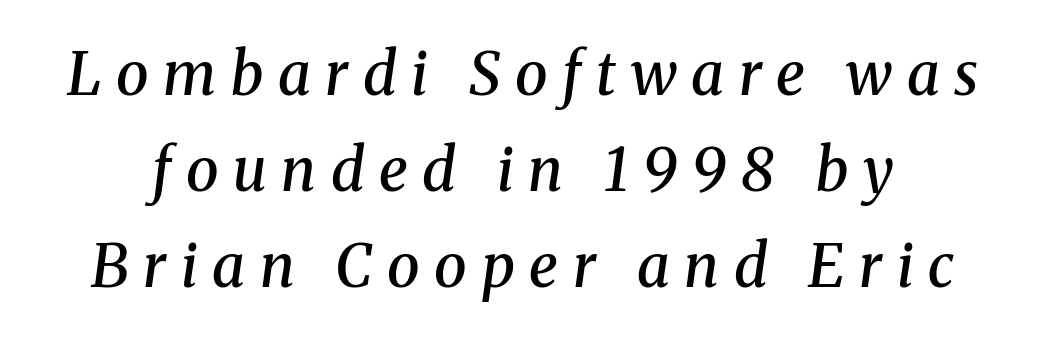
The image shows 59 px semibold serif type, italic (leaning right); set normal line spacing (1.63x), unusually wide letter spacing (+0.25 em), not underlined; medium stroke contrast and a medium x-height.
